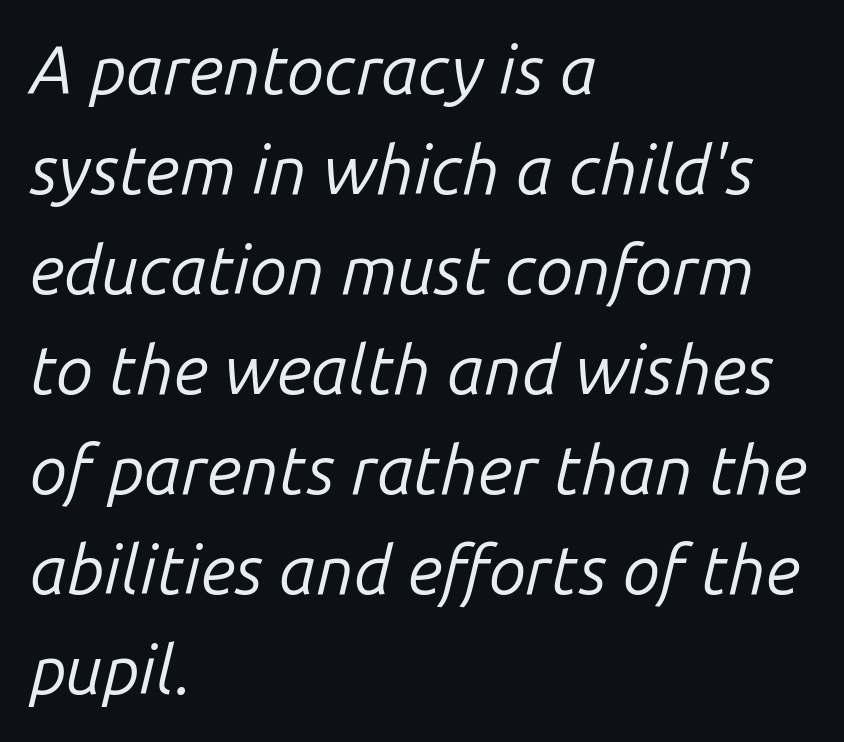
The image shows 68 px regular-weight type, italic (leaning right); set left-aligned, normal line spacing (1.47x), normal letter spacing, not underlined; low stroke contrast and a medium x-height.
